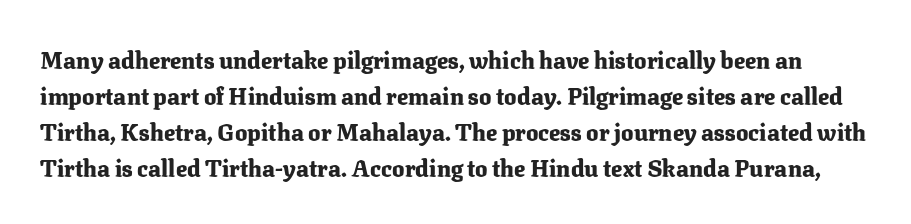
Q: Is the text bold? A: Yes.
Q: Is the text italic (slanted)? A: No, it is upright.
Q: Is the text underlined? A: No.
Q: Is the spacing between letters normal or unusually wide? A: Normal.
Q: Is the spacing between lines tight, normal or loose? A: Normal.
